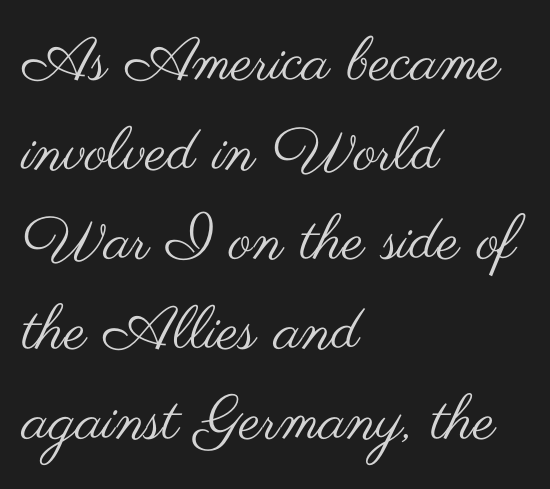
The image shows 61 px regular-weight, wide sans-serif type; set left-aligned, normal line spacing (1.47x), normal letter spacing, not underlined; medium stroke contrast and a small x-height.
